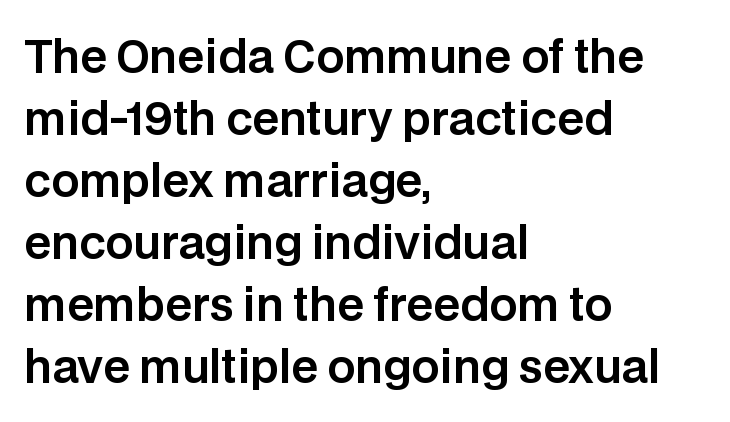
These lines keep a tight, regular rhythm from letter to letter. The string is rendered with underlining switched off. Think of a printed novel: that variable character pitch is what you see here. A typesetter would mark this as roman, not italic.
